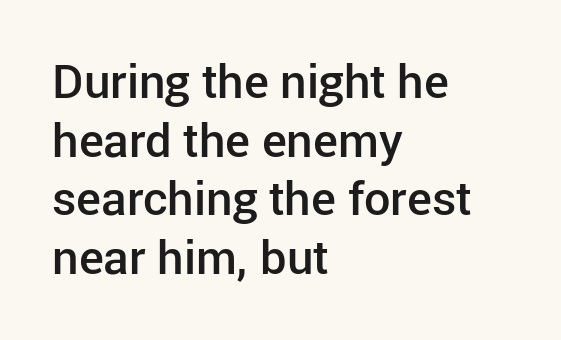
Q: Is the text bold? A: Semi-bold.
Q: Is the text italic (slanted)? A: No, it is upright.
Q: Is the typeface a serif or a sans-serif typeface? A: Sans-serif.
Q: Is the text underlined? A: No.
Q: How is the paragraph aligned? A: Left-aligned.
Q: Is the spacing between letters normal or unusually wide? A: Normal.
Q: Is the spacing between lines tight, normal or loose? A: Normal.
Q: Width (condensed, normal, or wide)? A: Normal.
Q: Stroke contrast? A: Low.
Q: x-height? A: Medium.
Q: Monospaced? A: No.
